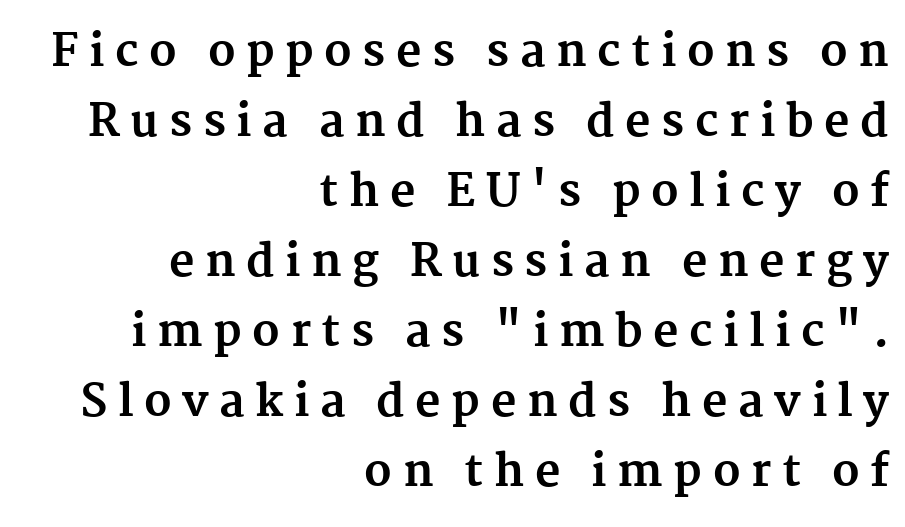
Q: Is the text bold? A: Yes.
Q: Is the text italic (slanted)? A: No, it is upright.
Q: Is the typeface a serif or a sans-serif typeface? A: Serif.
Q: Is the text underlined? A: No.
Q: How is the paragraph aligned? A: Right-aligned.
Q: Is the spacing between letters normal or unusually wide? A: Unusually wide.
Q: Is the spacing between lines tight, normal or loose? A: Normal.
Q: Width (condensed, normal, or wide)? A: Normal.
Q: Stroke contrast? A: Medium.
Q: x-height? A: Medium.
Q: Monospaced? A: No.
